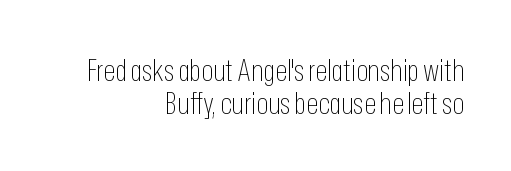
The passage shown is not underscored anywhere. The passage shown is typed in a proportional face where columns would drift. Leading is clearly below the norm, producing a dense column. Check where the strokes stop: nothing finishes them off — pure sans.
